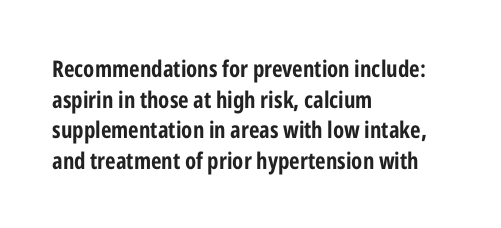
The image shows 23 px bold type, upright; set left-aligned, normal line spacing (1.33x), normal letter spacing, not underlined.
